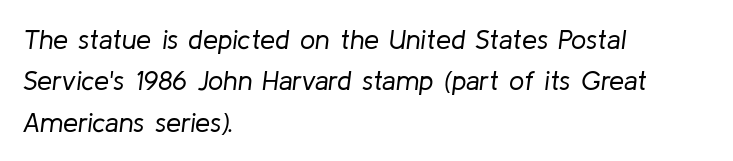
Q: Is the text bold? A: No.
Q: Is the text italic (slanted)? A: Yes, it leans right by about 8 degrees.
Q: Is the text underlined? A: No.
Q: How is the paragraph aligned? A: Left-aligned.
Q: Is the spacing between letters normal or unusually wide? A: Normal.
Q: Is the spacing between lines tight, normal or loose? A: Normal.
